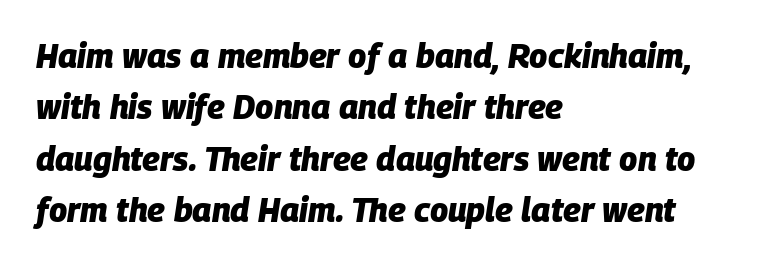
{"italic": "yes", "lean": "right", "slant_degrees": 9, "bold": "yes", "weight": "heavy", "width": "normal", "stroke_contrast": "low", "x_height": "large", "monospaced": "no", "underline": "no", "align": "left", "line_spacing": "normal", "line_spacing_ratio": 1.56, "letter_spacing": "normal", "letter_spacing_em": 0.0, "glyph_px": 33}
